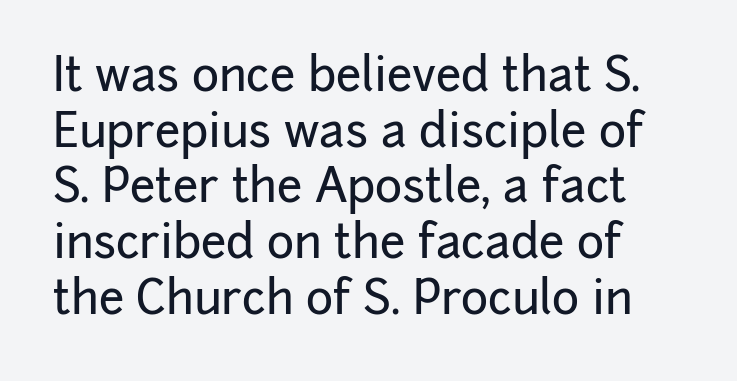
The typography opts for an upright posture over an oblique one. There is no visible air inserted between adjacent glyphs. Nope, no serifs anywhere on these letters. The rendering uses natural spacing where letterforms have individual widths. The strip under each line holds only bare page.
